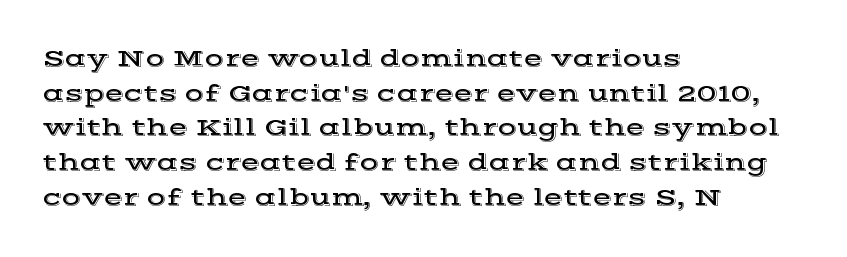
Q: Is the text italic (slanted)? A: No, it is upright.
Q: Is the text underlined? A: No.
Q: How is the paragraph aligned? A: Left-aligned.
Q: Is the spacing between letters normal or unusually wide? A: Normal.
Q: Is the spacing between lines tight, normal or loose? A: Normal.
